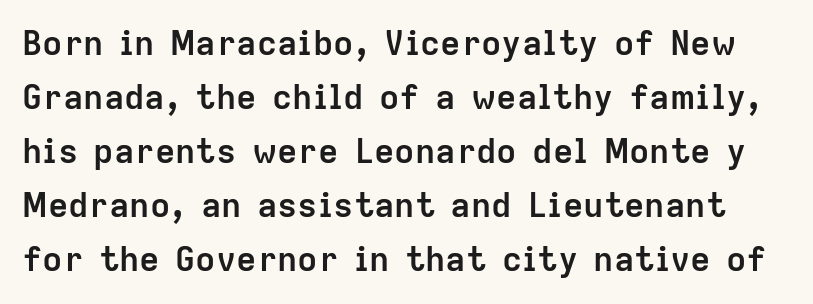
{"serif": "no", "italic": "no", "bold": "yes", "weight": "semibold", "width": "normal", "stroke_contrast": "low", "x_height": "medium", "monospaced": "no", "underline": "no", "line_spacing": "normal", "line_spacing_ratio": 1.59, "letter_spacing": "normal", "letter_spacing_em": 0.0, "glyph_px": 34}
